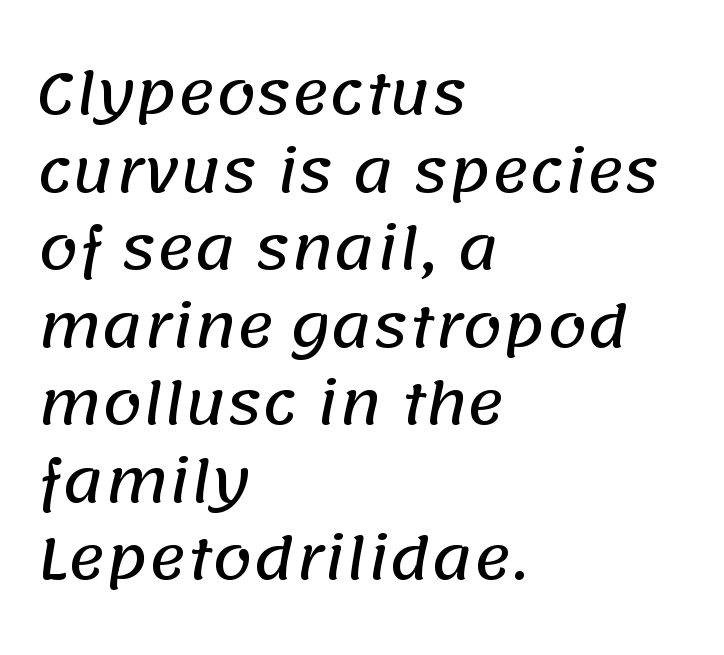
Regarding serifs, this sample does without them. The rows are spaced the way most documents space them. Compared with a centered layout, this one pins lines to the left instead. Only glyphs here, with clear space below each row. Here the designer chose a conventional face with non-uniform glyph widths. Glyph-to-glyph distance matches everyday printed text.
